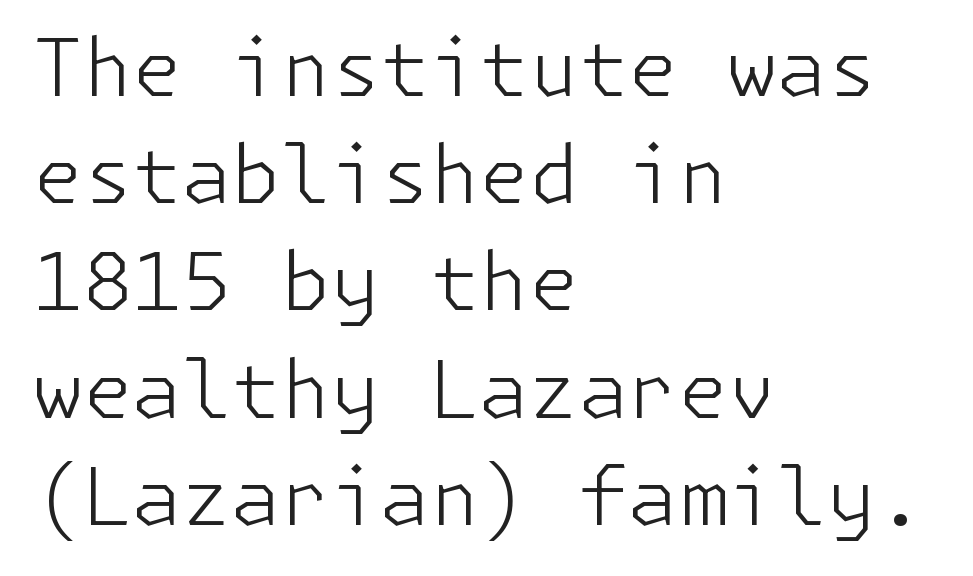
{"serif": "no", "italic": "no", "bold": "no", "weight": "light", "width": "normal", "stroke_contrast": "low", "x_height": "medium", "underline": "no", "align": "left", "line_spacing": "normal", "line_spacing_ratio": 1.34, "letter_spacing": "normal", "letter_spacing_em": 0.0, "glyph_px": 80}
